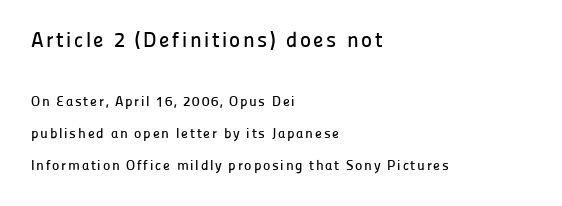
Q: Is the text italic (slanted)? A: No, it is upright.
Q: Is the text underlined? A: No.
Q: How is the paragraph aligned? A: Left-aligned.
Q: Is the spacing between lines tight, normal or loose? A: Loose.
Q: Which block of text is set in a larger size, the first (top) or the second (bottom)? A: The first (top) one.
